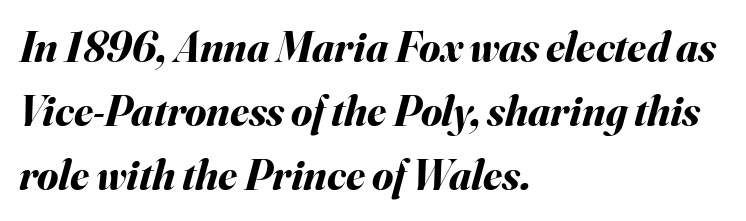
The image shows 43 px bold type, italic (leaning right); set left-aligned, normal line spacing (1.49x), normal letter spacing, not underlined; medium stroke contrast and a small x-height.
